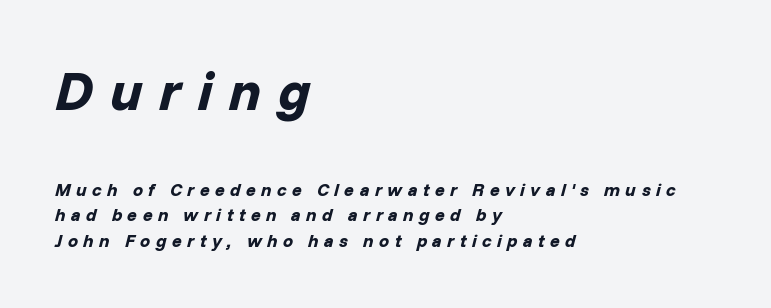
Baseline-to-baseline distance is the conventional proportion of letter height. Look at the stroke-to-counter ratio: heavy, a bold. The strip under each line holds only bare page. The letters advance in unequal steps, a hallmark of proportional type.
